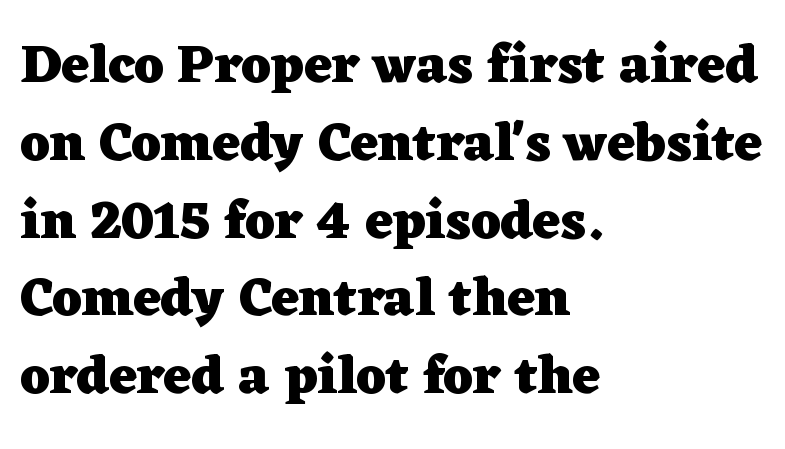
{"serif": "yes", "italic": "no", "bold": "yes", "weight": "heavy", "width": "wide", "stroke_contrast": "low", "x_height": "medium", "monospaced": "no", "underline": "no", "align": "left", "line_spacing": "normal", "line_spacing_ratio": 1.44, "letter_spacing": "normal", "letter_spacing_em": 0.0, "glyph_px": 54}
